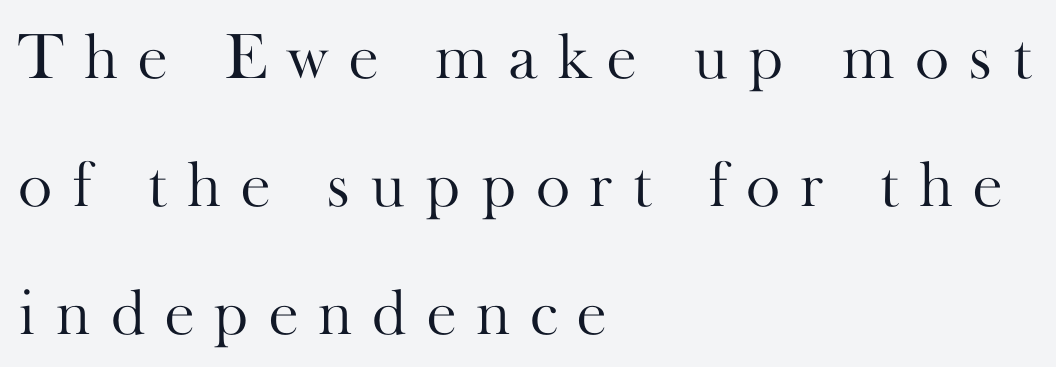
The image shows 65 px light serif type, upright; set left-aligned, loose line spacing (1.97x), unusually wide letter spacing (+0.3 em), not underlined; high stroke contrast and a small x-height.
